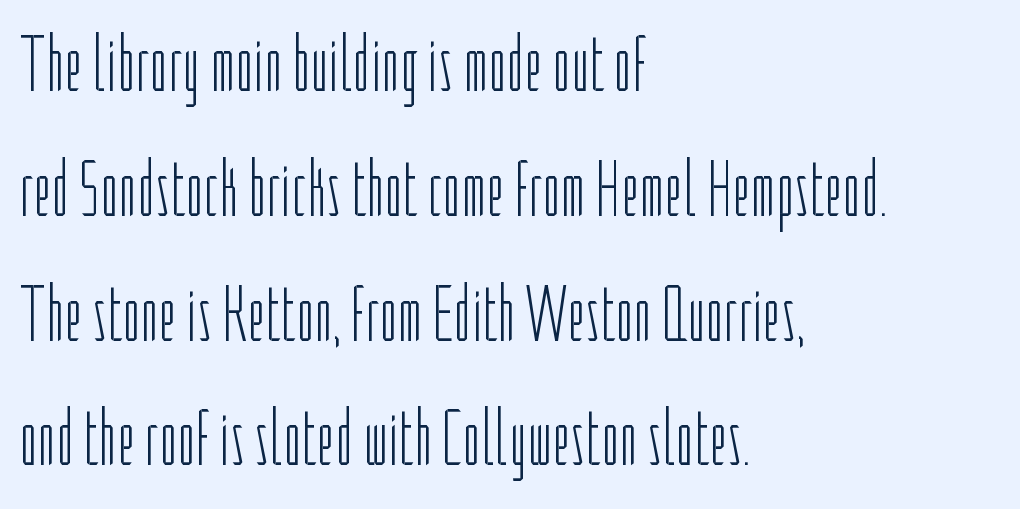
Is this a heavy cut? Hardly; it is regular or lighter. Students, observe: this is what conventionally led text looks like. Characters follow at the spacing the type designer built in. In terms of posture, this sample is upright. Each letter keeps its own natural width here, so spacing adapts to shape. A typesetter would label this face a sans.
